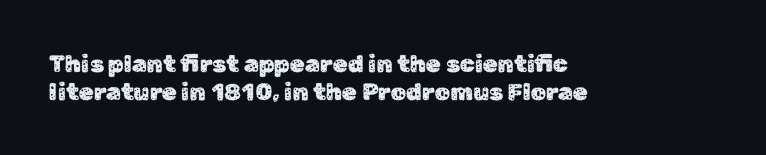
{"italic": "no", "underline": "no", "align": "left", "line_spacing_ratio": 1.16, "letter_spacing": "normal", "letter_spacing_em": 0.0, "glyph_px": 24}
